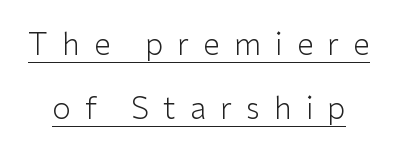
{"serif": "no", "italic": "no", "bold": "no", "weight": "light", "width": "normal", "stroke_contrast": "low", "x_height": "medium", "monospaced": "no", "underline": "yes", "line_spacing": "loose", "line_spacing_ratio": 2.13, "letter_spacing": "wide", "letter_spacing_em": 0.47, "glyph_px": 30}
